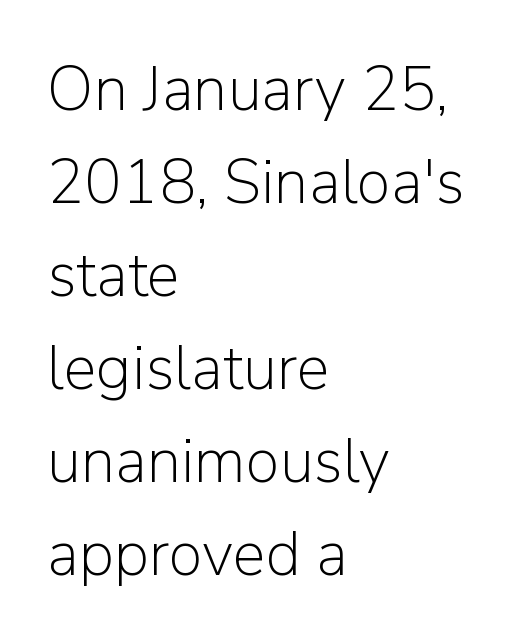
Q: Is the text bold? A: No.
Q: Is the text italic (slanted)? A: No, it is upright.
Q: Is the typeface a serif or a sans-serif typeface? A: Sans-serif.
Q: Is the text underlined? A: No.
Q: How is the paragraph aligned? A: Left-aligned.
Q: Is the spacing between letters normal or unusually wide? A: Normal.
Q: Is the spacing between lines tight, normal or loose? A: Normal.
Q: Width (condensed, normal, or wide)? A: Normal.
Q: Stroke contrast? A: Low.
Q: x-height? A: Medium.
Q: Monospaced? A: No.
